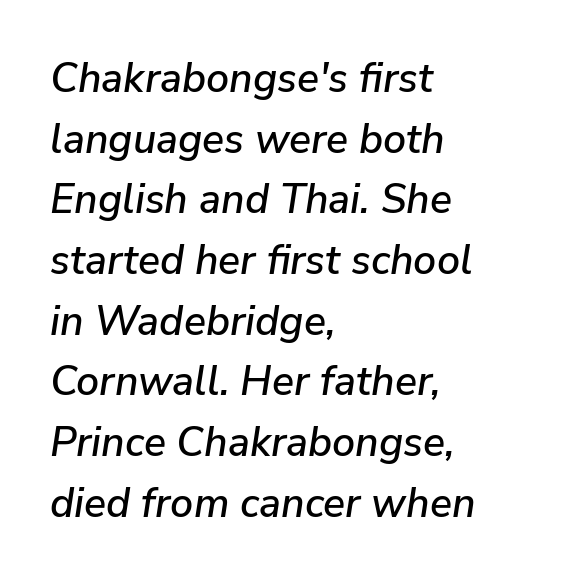
The image shows 41 px text type, italic (leaning right); set left-aligned, normal line spacing (1.48x), normal letter spacing, not underlined; low stroke contrast and a medium x-height.
